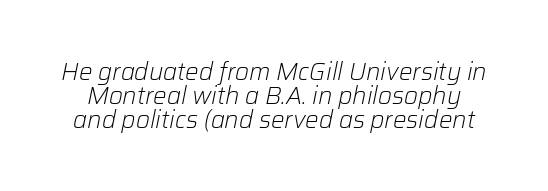
Q: Is the text bold? A: No.
Q: Is the text italic (slanted)? A: Yes, it leans right by about 12 degrees.
Q: Is the text underlined? A: No.
Q: Is the spacing between letters normal or unusually wide? A: Normal.
Q: Is the spacing between lines tight, normal or loose? A: Tight.
